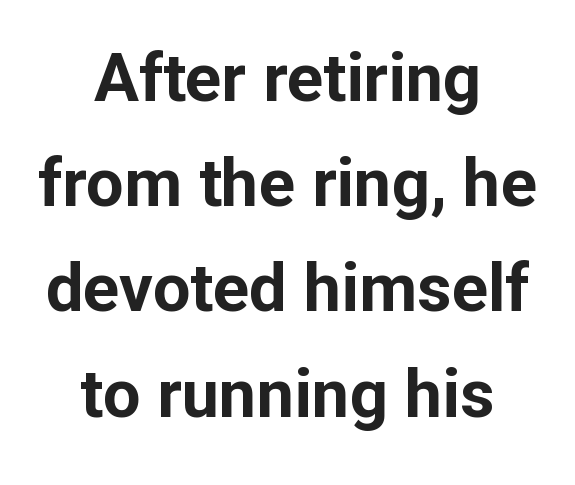
The lettering stays uniformly vertical, giving the passage a roman look. Short note: letters normally spaced. Clear beneath every line of the passage. The passage shown stacks its lines at a standard gap. Where is the straight margin? There isn't one; the lines are centered. The designer went with a sans here, leaving each stem footless.
